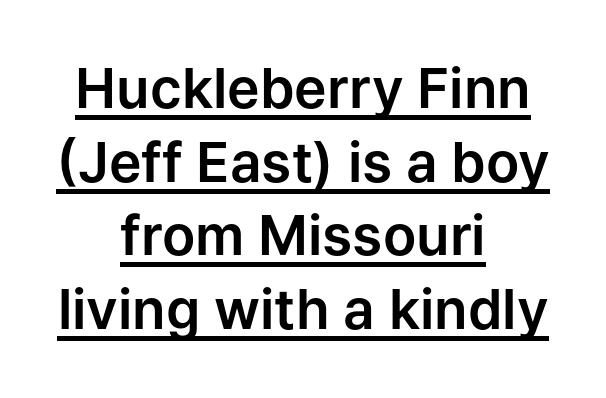
{"serif": "no", "italic": "no", "width": "normal", "stroke_contrast": "low", "x_height": "medium", "monospaced": "no", "underline": "yes", "align": "center", "line_spacing": "normal", "line_spacing_ratio": 1.34, "letter_spacing": "normal", "letter_spacing_em": 0.0, "glyph_px": 55}
